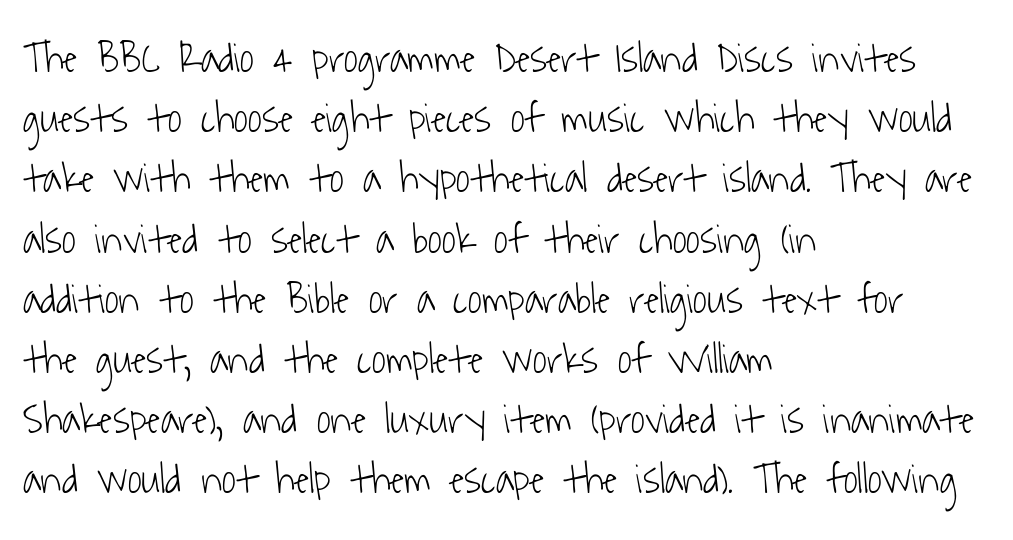
Is the type heavy? It reads as light-to-regular instead. Notice how the passage keeps a crisp vertical edge on the left only. Each letter keeps its own natural width here, so spacing adapts to shape. Unmarked baselines from the first word to the last. Are there feet on the stems? There aren't — it's a sans.
